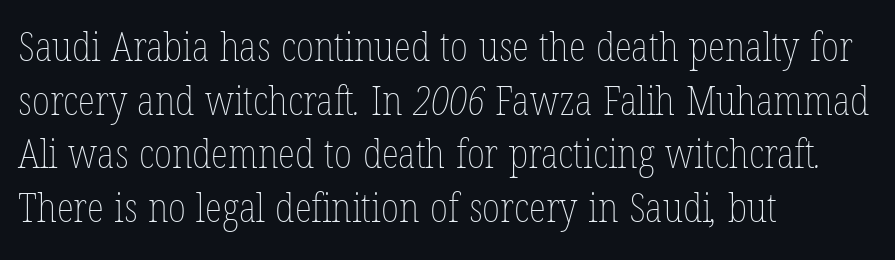
Q: Is the text bold? A: No.
Q: Is the text underlined? A: No.
Q: How is the paragraph aligned? A: Left-aligned.
Q: Is the spacing between letters normal or unusually wide? A: Normal.
Q: Is the spacing between lines tight, normal or loose? A: Normal.
Q: Width (condensed, normal, or wide)? A: Condensed.
Q: Stroke contrast? A: Low.
Q: x-height? A: Medium.
Q: Monospaced? A: No.
